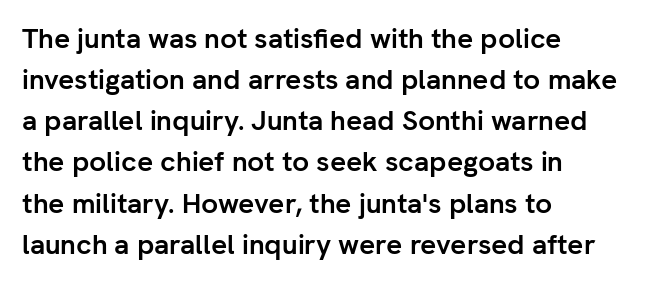
{"serif": "no", "italic": "no", "bold": "yes", "weight": "semibold", "width": "normal", "stroke_contrast": "low", "x_height": "medium", "monospaced": "no", "underline": "no", "align": "left", "line_spacing": "normal", "line_spacing_ratio": 1.47, "letter_spacing": "normal", "letter_spacing_em": 0.0, "glyph_px": 28}
